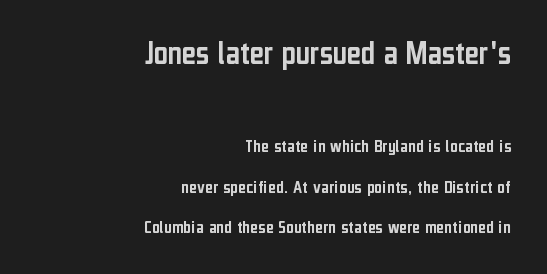
The image shows 34 px condensed sans-serif type, upright; set right-aligned, loose line spacing (2.14x), normal letter spacing, not underlined; the first (top) block is 1.79x larger; low stroke contrast and a medium x-height.
